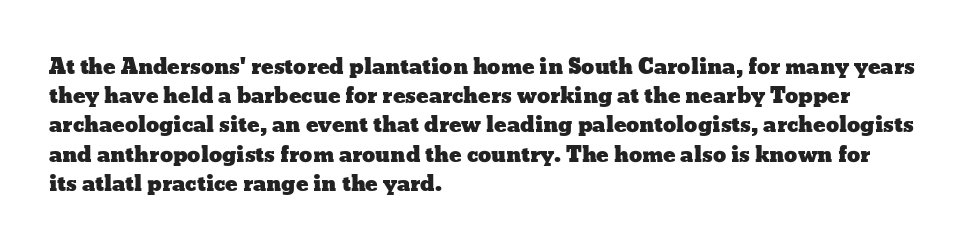
Q: Is the text italic (slanted)? A: No, it is upright.
Q: Is the text underlined? A: No.
Q: How is the paragraph aligned? A: Left-aligned.
Q: Is the spacing between letters normal or unusually wide? A: Normal.
Q: Is the spacing between lines tight, normal or loose? A: Normal.
